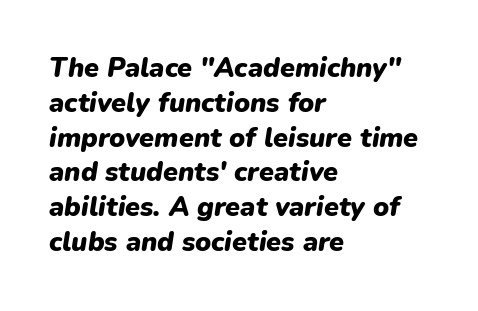
The image shows 27 px bold type, italic (leaning right); set left-aligned, normal line spacing (1.29x), normal letter spacing, not underlined.
